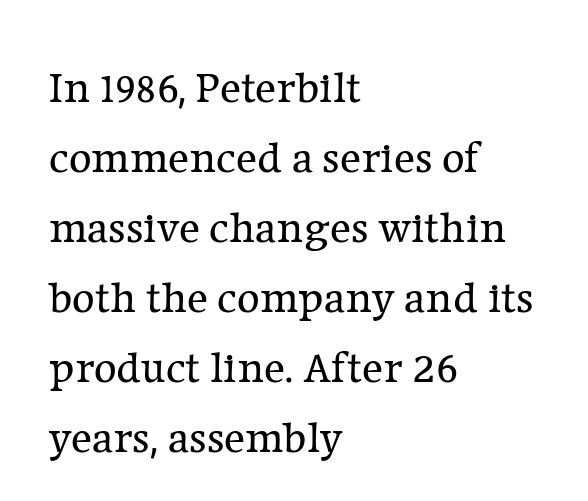
Q: Is the text bold? A: No.
Q: Is the text italic (slanted)? A: No, it is upright.
Q: Is the typeface a serif or a sans-serif typeface? A: Serif.
Q: Is the text underlined? A: No.
Q: How is the paragraph aligned? A: Left-aligned.
Q: Is the spacing between letters normal or unusually wide? A: Normal.
Q: Is the spacing between lines tight, normal or loose? A: Normal.
Q: Width (condensed, normal, or wide)? A: Normal.
Q: Stroke contrast? A: Low.
Q: x-height? A: Medium.
Q: Monospaced? A: No.
